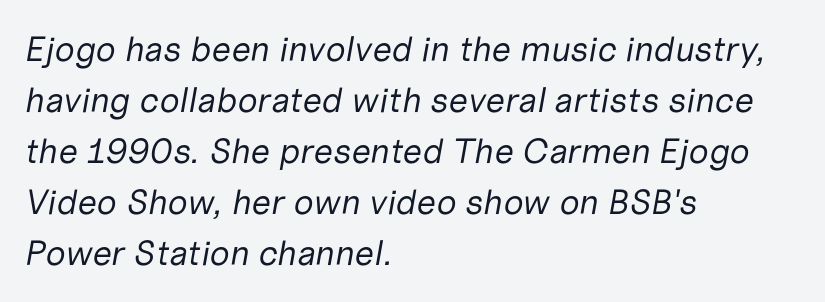
{"italic": "yes", "lean": "right", "slant_degrees": 10, "bold": "no", "weight": "regular", "width": "normal", "stroke_contrast": "low", "x_height": "medium", "monospaced": "no", "underline": "no", "align": "left", "line_spacing": "normal", "line_spacing_ratio": 1.46, "letter_spacing": "normal", "letter_spacing_em": 0.0, "glyph_px": 35}
